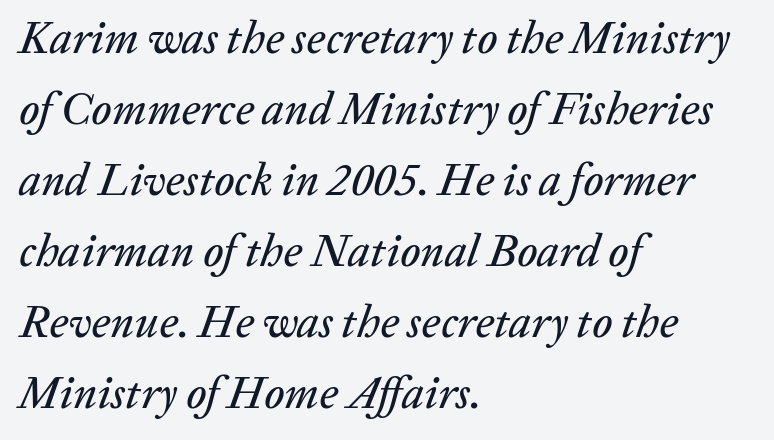
The image shows 45 px text type, italic (leaning right); set left-aligned, normal line spacing (1.58x), normal letter spacing, not underlined; low stroke contrast and a medium x-height.
